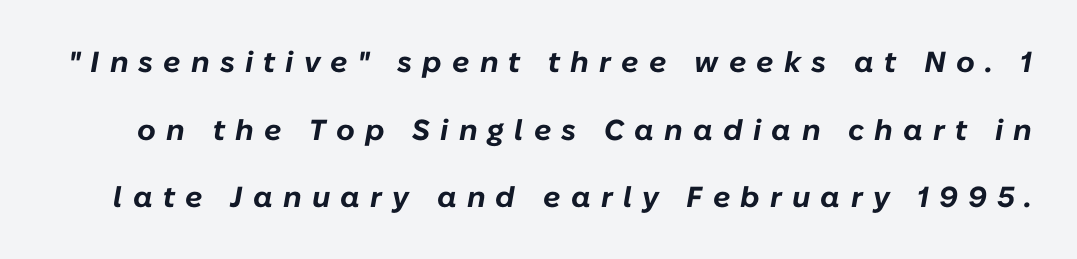
Just letters on the line, the space beneath them empty. The rendering inserts visible extra space after every character. Emphasis-style slanted type is in use. You could not count columns in this text — the font is proportionally spaced. These lines stand farther apart than default settings would place them. Strong, thick strokes mark this as bold type.
